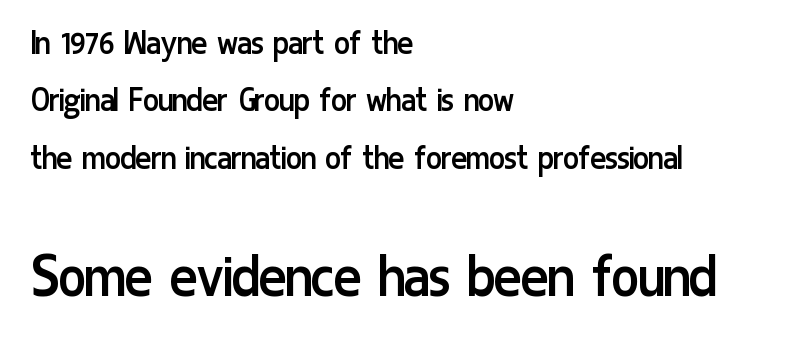
If you drew a line through each stem, it would be perfectly vertical. Any mark beneath the type? The region is blank. Line spacing here is normal. A sans-serif font was chosen for this passage. Size hierarchy here favors the trailing block over the leading one. The face used here is proportionally spaced, like ordinary book or web type.
